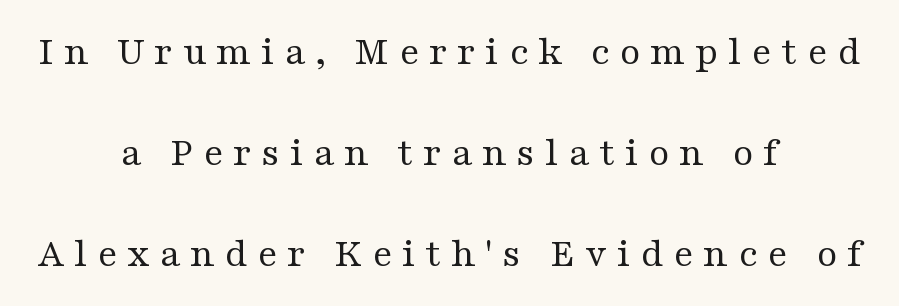
Alignment: centered. Compared with typical body copy, the letter spacing here is much looser. The letters stand straight up with perfectly vertical stems. What's the leading like? Stretched, with rows far apart. Weight: regular or lighter.
